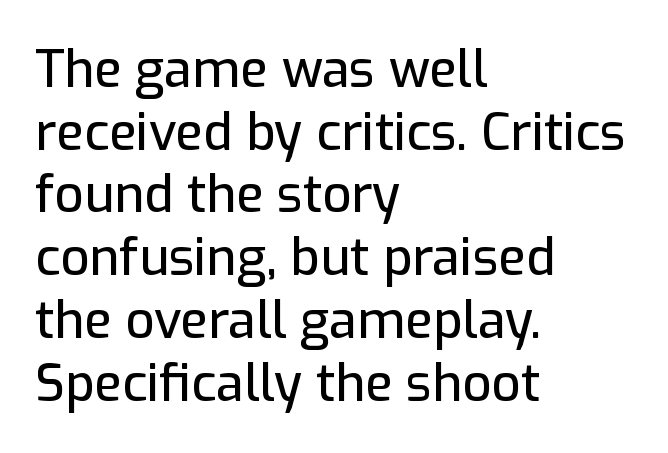
Q: Is the text italic (slanted)? A: No, it is upright.
Q: Is the typeface a serif or a sans-serif typeface? A: Sans-serif.
Q: Is the text underlined? A: No.
Q: How is the paragraph aligned? A: Left-aligned.
Q: Is the spacing between letters normal or unusually wide? A: Normal.
Q: Width (condensed, normal, or wide)? A: Normal.
Q: Stroke contrast? A: Low.
Q: x-height? A: Medium.
Q: Monospaced? A: No.
